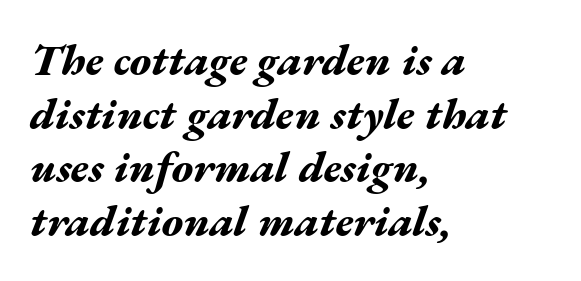
A dark, heavy texture on the line: the type is bold. Caption: multi-line text, flush left, ragged right. In terms of letterspacing, this is plain default setting. Looking at the ascenders, they clearly lean. Proportional: the letters do not fall into vertical columns.
